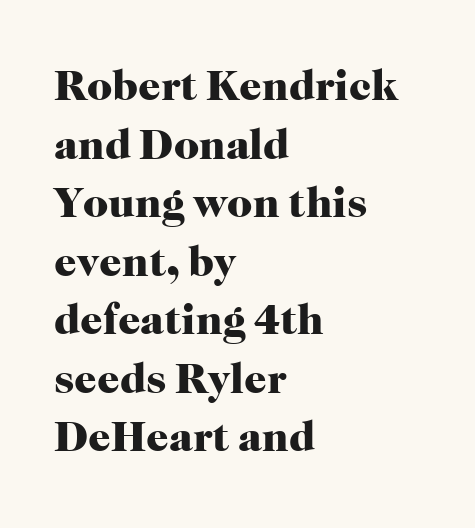
{"serif": "yes", "italic": "no", "bold": "yes", "weight": "heavy", "width": "normal", "stroke_contrast": "high", "x_height": "medium", "monospaced": "no", "underline": "no", "align": "left", "line_spacing": "normal", "line_spacing_ratio": 1.33, "letter_spacing": "normal", "letter_spacing_em": 0.0, "glyph_px": 44}
